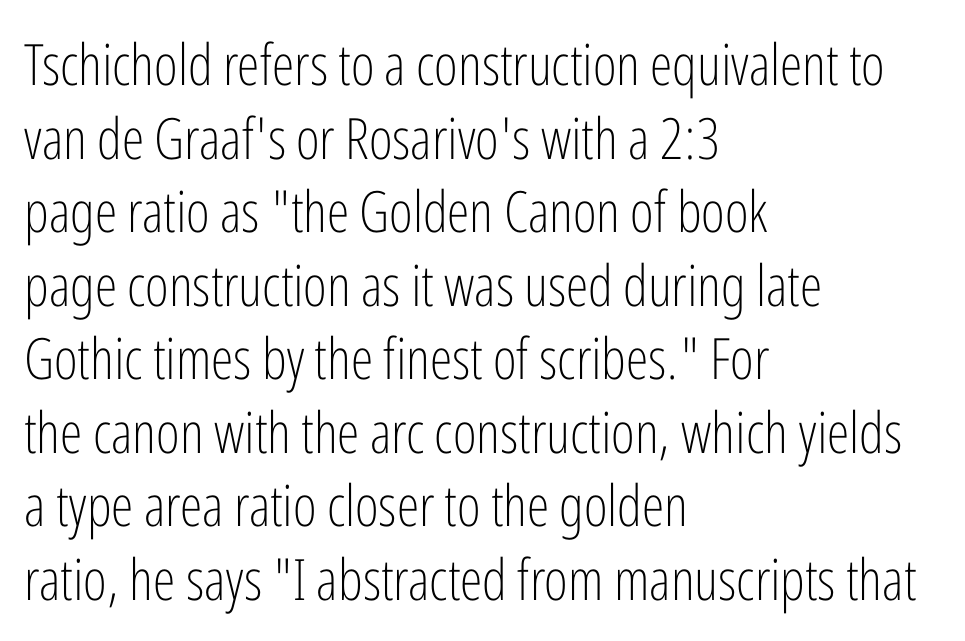
The image shows 57 px light, condensed sans-serif type, upright; set left-aligned, normal line spacing (1.29x), normal letter spacing, not underlined; low stroke contrast and a medium x-height.
